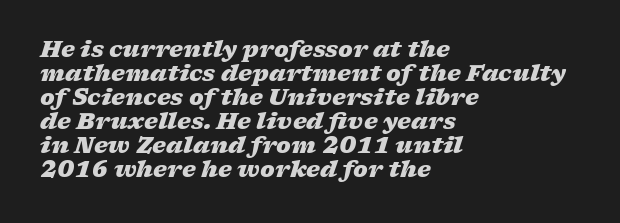
Looking at the ascenders, they clearly lean. The passage shown stacks its lines with hardly any gap. Between one letter and the next there's only the usual sliver of space. Underlining? Definitely not there. Line beginnings align vertically; line endings do not.
